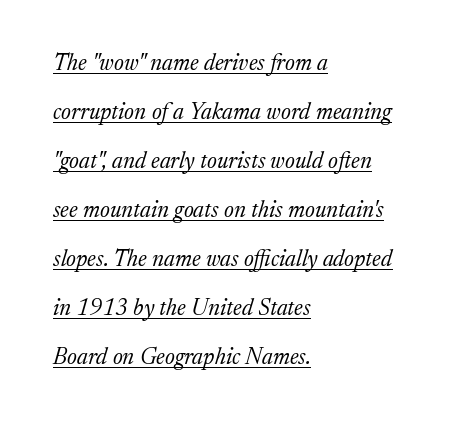
A baseline rule has been typeset under these characters. The compositor pushed each line to the left boundary. Tracking value appears to be zero — textbook default spacing. The strokes are not fattened; the text isn't bold.
